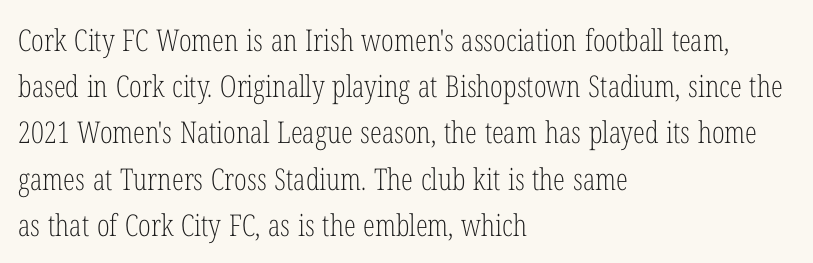
Q: Is the text bold? A: No.
Q: Is the text italic (slanted)? A: No, it is upright.
Q: Is the typeface a serif or a sans-serif typeface? A: Serif.
Q: Is the text underlined? A: No.
Q: How is the paragraph aligned? A: Left-aligned.
Q: Is the spacing between letters normal or unusually wide? A: Normal.
Q: Is the spacing between lines tight, normal or loose? A: Normal.
Q: Width (condensed, normal, or wide)? A: Condensed.
Q: Stroke contrast? A: Low.
Q: x-height? A: Medium.
Q: Monospaced? A: No.
